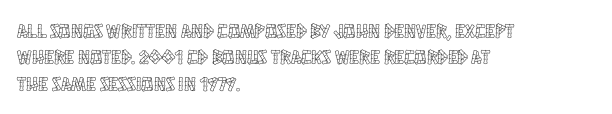
Default kerning and tracking; the words read as compact shapes. Evenly set lines give the paragraph a standard silhouette. In CSS terms this would be text-align: left. A bare baseline throughout the passage. Every character sits straight up, as roman type does.
